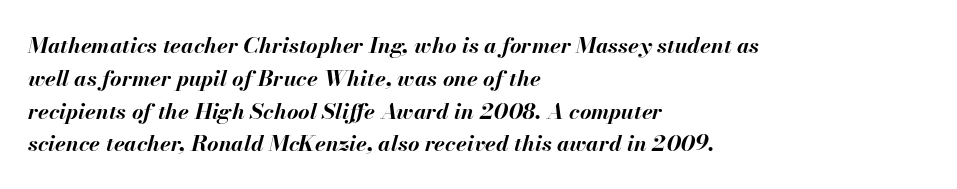
{"italic": "yes", "lean": "right", "slant_degrees": 13, "bold": "yes", "underline": "no", "align": "left", "line_spacing": "normal", "line_spacing_ratio": 1.49, "letter_spacing": "normal", "letter_spacing_em": 0.0, "glyph_px": 22}
